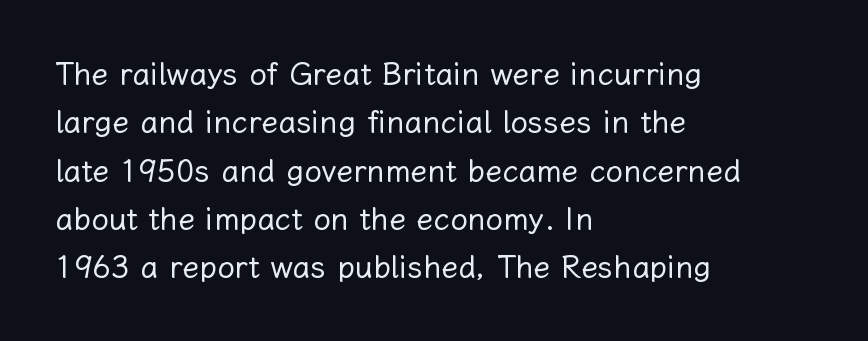
Q: Is the text bold? A: No.
Q: Is the text italic (slanted)? A: No, it is upright.
Q: Is the text underlined? A: No.
Q: How is the paragraph aligned? A: Left-aligned.
Q: Is the spacing between letters normal or unusually wide? A: Normal.
Q: Is the spacing between lines tight, normal or loose? A: Normal.
Q: Width (condensed, normal, or wide)? A: Normal.
Q: Stroke contrast? A: Low.
Q: x-height? A: Medium.
Q: Monospaced? A: No.
